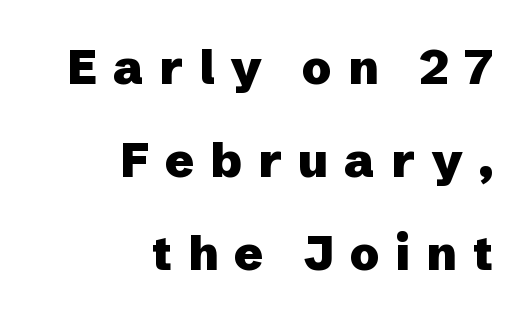
{"serif": "no", "italic": "no", "bold": "yes", "weight": "heavy", "width": "normal", "stroke_contrast": "low", "x_height": "medium", "monospaced": "no", "underline": "no", "align": "right", "line_spacing": "loose", "line_spacing_ratio": 1.94, "letter_spacing": "wide", "letter_spacing_em": 0.33, "glyph_px": 48}
